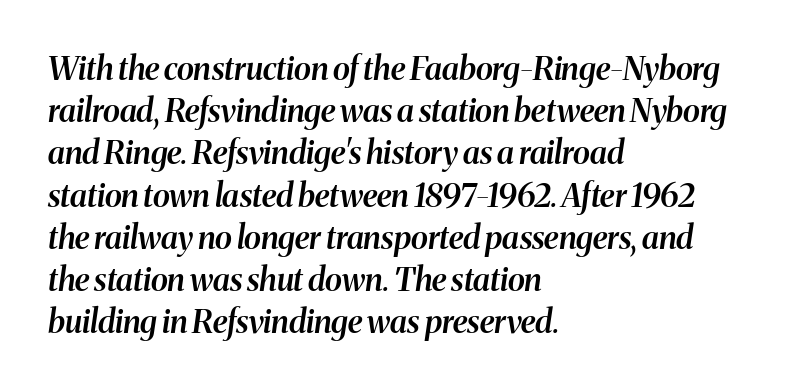
The image shows 32 px semibold type, italic (leaning right); set left-aligned, normal line spacing (1.32x), normal letter spacing, not underlined; medium stroke contrast and a medium x-height.
